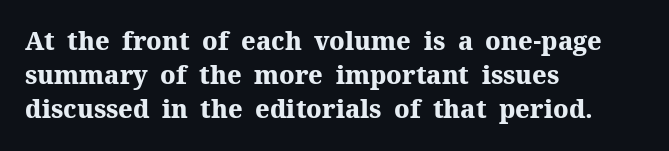
{"italic": "no", "bold": "yes", "underline": "no", "align": "left", "line_spacing": "normal", "line_spacing_ratio": 1.36, "letter_spacing": "normal", "letter_spacing_em": 0.0, "glyph_px": 25}
